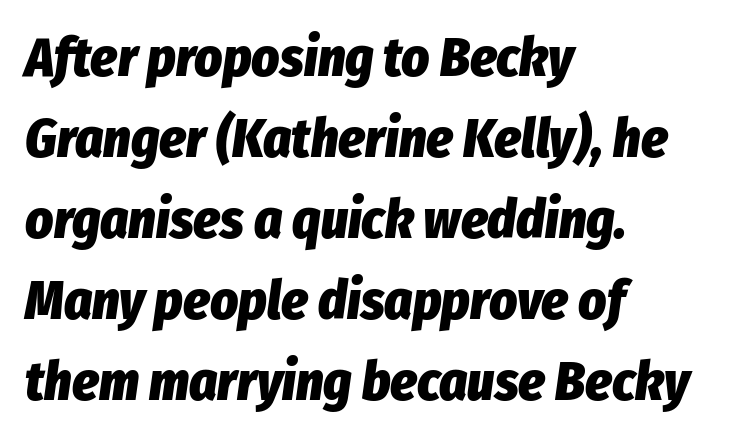
{"italic": "yes", "lean": "right", "slant_degrees": 8, "bold": "yes", "weight": "heavy", "width": "condensed", "stroke_contrast": "low", "x_height": "medium", "monospaced": "no", "underline": "no", "align": "left", "line_spacing": "normal", "line_spacing_ratio": 1.5, "letter_spacing": "normal", "letter_spacing_em": 0.0, "glyph_px": 54}
